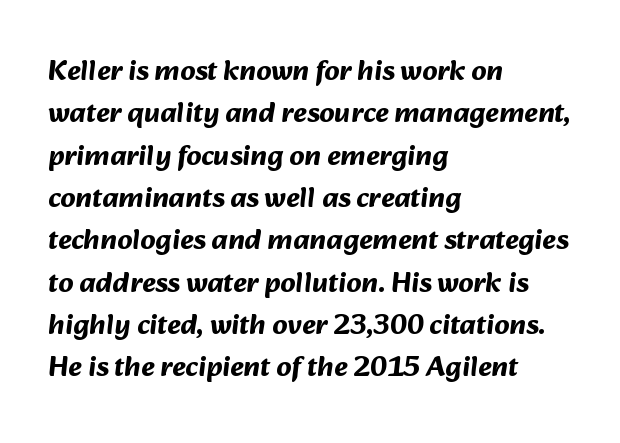
{"serif": "no", "bold": "yes", "weight": "bold", "width": "normal", "stroke_contrast": "medium", "x_height": "medium", "monospaced": "no", "underline": "no", "align": "left", "line_spacing": "normal", "line_spacing_ratio": 1.46, "letter_spacing": "normal", "letter_spacing_em": 0.0, "glyph_px": 29}
